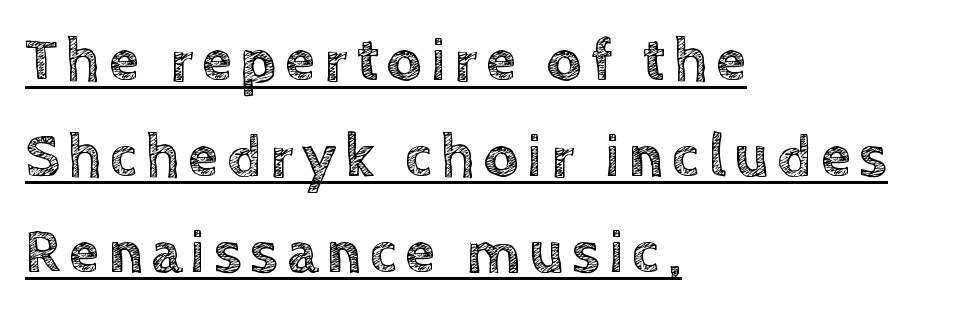
Q: Is the text italic (slanted)? A: No, it is upright.
Q: Is the text underlined? A: Yes.
Q: How is the paragraph aligned? A: Left-aligned.
Q: Is the spacing between lines tight, normal or loose? A: Normal.
Q: Width (condensed, normal, or wide)? A: Normal.
Q: x-height? A: Large.
Q: Monospaced? A: No.
